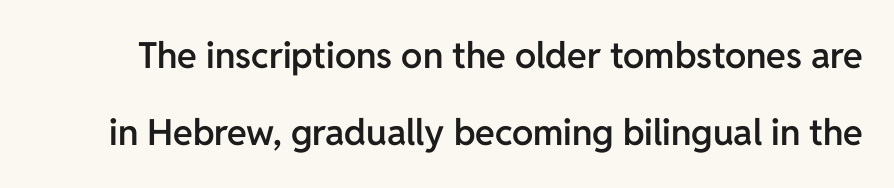
The image shows 36 px semibold sans-serif type, upright; set loose line spacing (2.14x), normal letter spacing, not underlined; low stroke contrast and a medium x-height.
